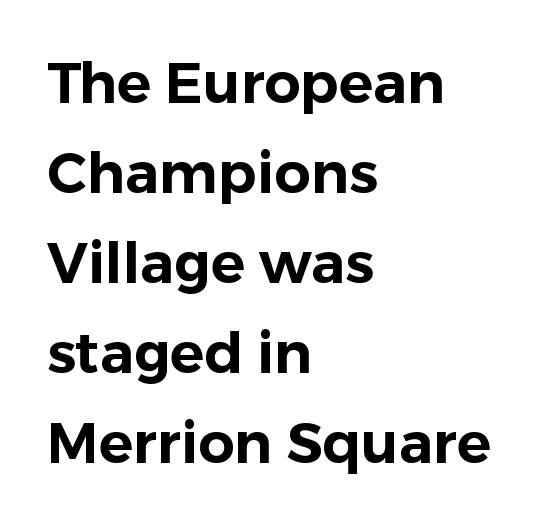
Q: Is the text italic (slanted)? A: No, it is upright.
Q: Is the typeface a serif or a sans-serif typeface? A: Sans-serif.
Q: Is the text underlined? A: No.
Q: How is the paragraph aligned? A: Left-aligned.
Q: Is the spacing between letters normal or unusually wide? A: Normal.
Q: Is the spacing between lines tight, normal or loose? A: Normal.
Q: Width (condensed, normal, or wide)? A: Normal.
Q: Stroke contrast? A: Low.
Q: x-height? A: Medium.
Q: Monospaced? A: No.
